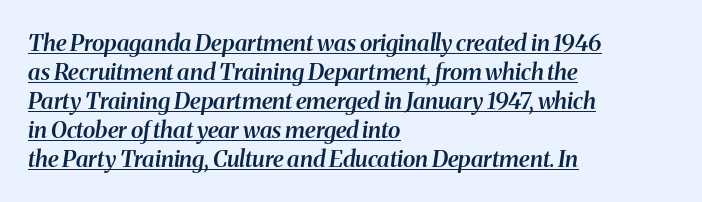
The image shows 23 px text type, italic (leaning right); set left-aligned, normal line spacing (1.26x), normal letter spacing, underlined.
